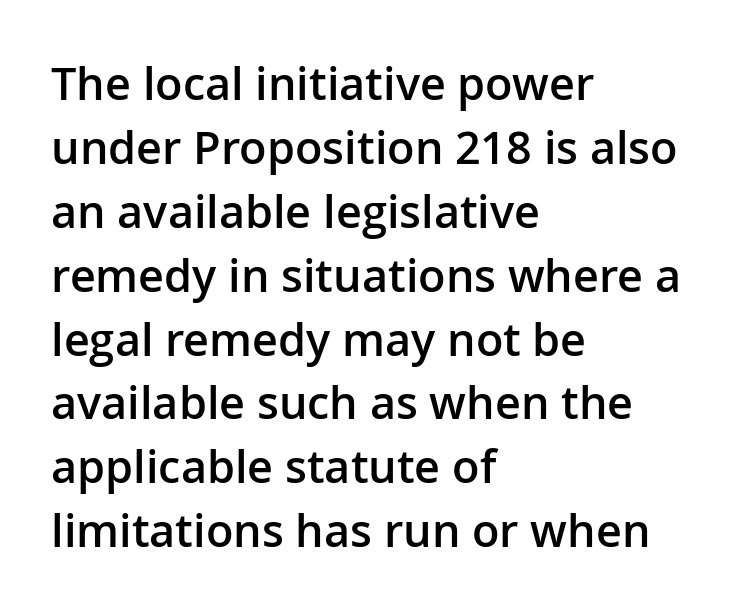
Q: Is the text bold? A: Semi-bold.
Q: Is the text italic (slanted)? A: No, it is upright.
Q: Is the typeface a serif or a sans-serif typeface? A: Sans-serif.
Q: Is the text underlined? A: No.
Q: How is the paragraph aligned? A: Left-aligned.
Q: Is the spacing between letters normal or unusually wide? A: Normal.
Q: Is the spacing between lines tight, normal or loose? A: Normal.
Q: Width (condensed, normal, or wide)? A: Normal.
Q: Stroke contrast? A: Low.
Q: x-height? A: Medium.
Q: Monospaced? A: No.
